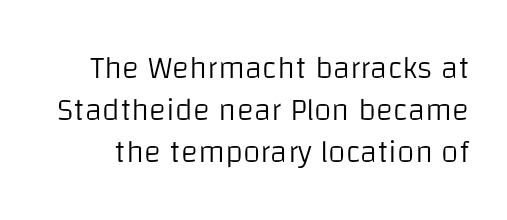
The image shows 32 px light sans-serif type, upright; set normal line spacing (1.31x), normal letter spacing, not underlined; low stroke contrast and a large x-height.
